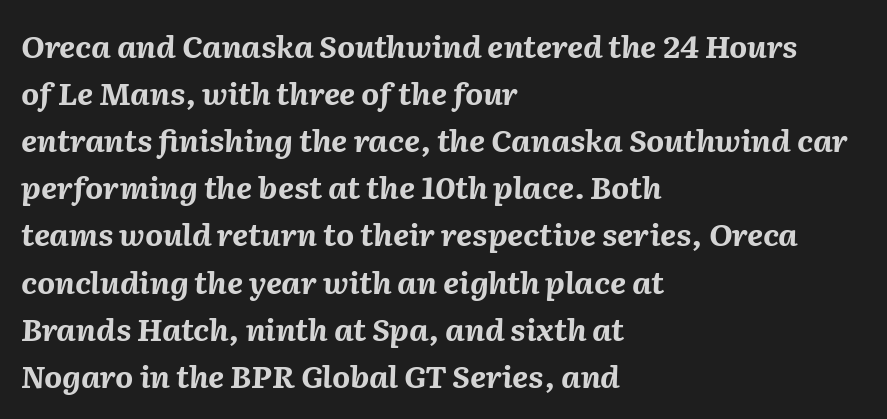
Q: Is the text bold? A: Yes.
Q: Is the text italic (slanted)? A: Yes, it leans right by about 2 degrees.
Q: Is the text underlined? A: No.
Q: How is the paragraph aligned? A: Left-aligned.
Q: Is the spacing between letters normal or unusually wide? A: Normal.
Q: Is the spacing between lines tight, normal or loose? A: Normal.
Q: Width (condensed, normal, or wide)? A: Normal.
Q: Stroke contrast? A: Medium.
Q: x-height? A: Medium.
Q: Monospaced? A: No.
